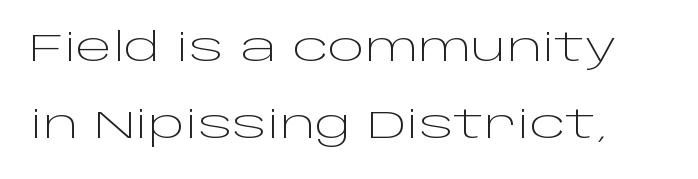
{"serif": "no", "italic": "no", "bold": "no", "weight": "light", "width": "wide", "stroke_contrast": "low", "x_height": "large", "monospaced": "no", "underline": "no", "line_spacing": "loose", "line_spacing_ratio": 1.98, "letter_spacing": "normal", "letter_spacing_em": 0.0, "glyph_px": 39}
